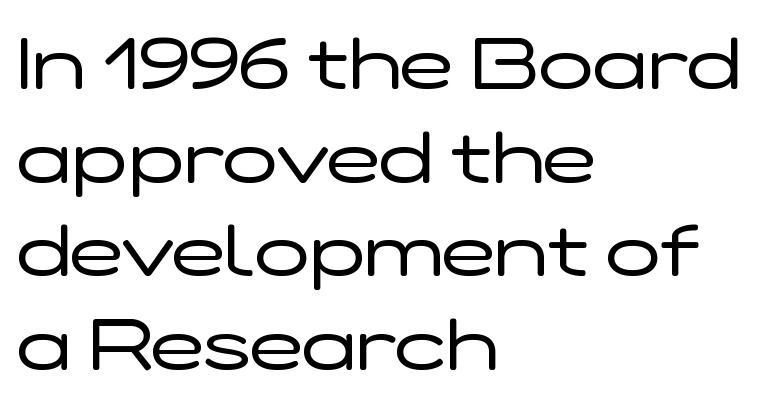
The image shows 72 px regular-weight, wide sans-serif type, upright; set left-aligned, normal line spacing (1.3x), normal letter spacing, not underlined; low stroke contrast and a medium x-height.
